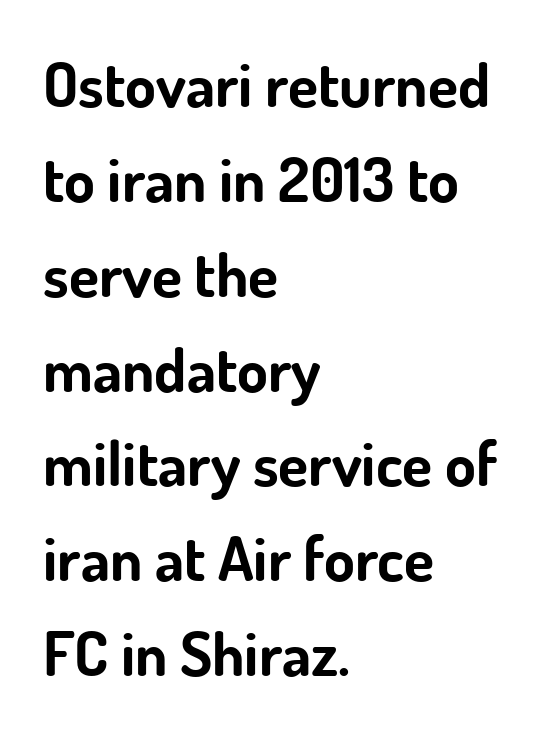
{"serif": "no", "italic": "no", "bold": "yes", "weight": "bold", "width": "normal", "stroke_contrast": "low", "x_height": "small", "monospaced": "no", "underline": "no", "align": "left", "line_spacing": "normal", "line_spacing_ratio": 1.53, "letter_spacing": "normal", "letter_spacing_em": 0.0, "glyph_px": 62}
